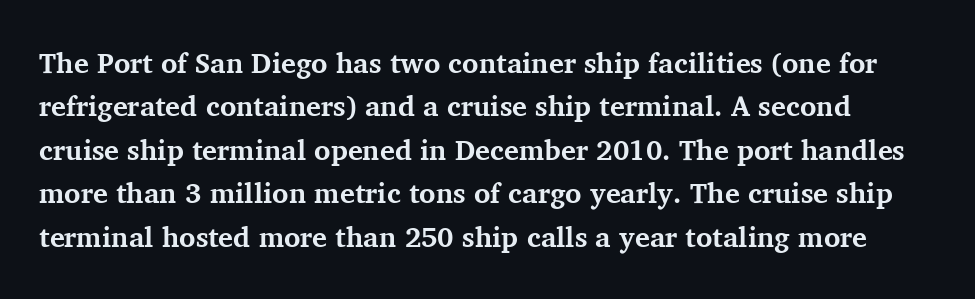
{"serif": "yes", "italic": "no", "bold": "yes", "weight": "bold", "width": "normal", "stroke_contrast": "medium", "x_height": "medium", "monospaced": "no", "underline": "no", "line_spacing": "normal", "line_spacing_ratio": 1.55, "letter_spacing": "normal", "letter_spacing_em": 0.0, "glyph_px": 28}
